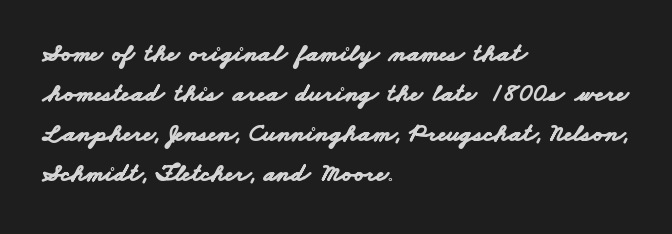
Q: Is the text bold? A: Yes.
Q: Is the text underlined? A: No.
Q: How is the paragraph aligned? A: Left-aligned.
Q: Is the spacing between letters normal or unusually wide? A: Normal.
Q: Is the spacing between lines tight, normal or loose? A: Normal.
